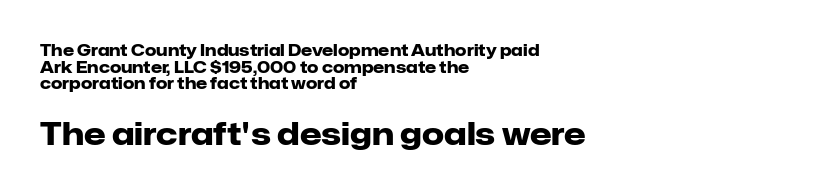
The type is set solid horizontally, with unmodified tracking. This layout puts the modest block above and the oversized block below. Interline gaps are noticeably narrow in this sample. Character widths vary here, with narrow letters taking less room than wide ones.
